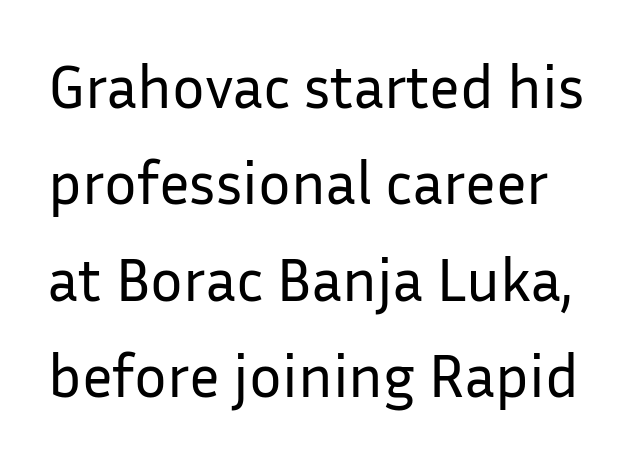
The image shows 61 px regular-weight sans-serif type, upright; set normal line spacing (1.58x), normal letter spacing, not underlined; low stroke contrast and a medium x-height.
